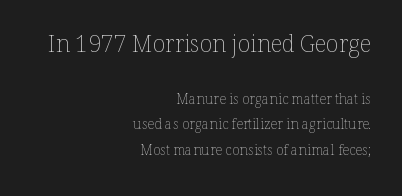
The image shows 23 px text type, upright; set right-aligned, line spacing 1.81x, normal letter spacing, not underlined; the first (top) block is 1.64x larger.
